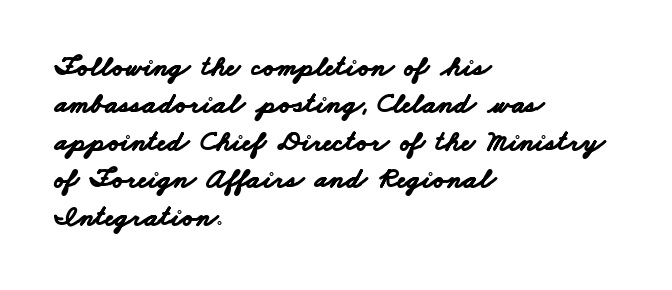
Q: Is the text bold? A: Yes.
Q: Is the typeface a serif or a sans-serif typeface? A: Sans-serif.
Q: Is the text underlined? A: No.
Q: How is the paragraph aligned? A: Left-aligned.
Q: Is the spacing between letters normal or unusually wide? A: Normal.
Q: Is the spacing between lines tight, normal or loose? A: Normal.
Q: Width (condensed, normal, or wide)? A: Wide.
Q: Stroke contrast? A: Low.
Q: x-height? A: Small.
Q: Monospaced? A: No.
